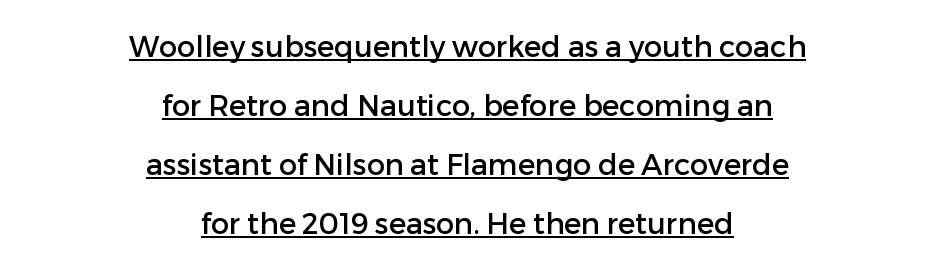
Like a heading marked for emphasis, these lines bear an underscore. Compared with a flush-left layout, this one balances lines on the center instead. Ascenders rise straight up at ninety degrees. Font category for this specimen: sans-serif.
